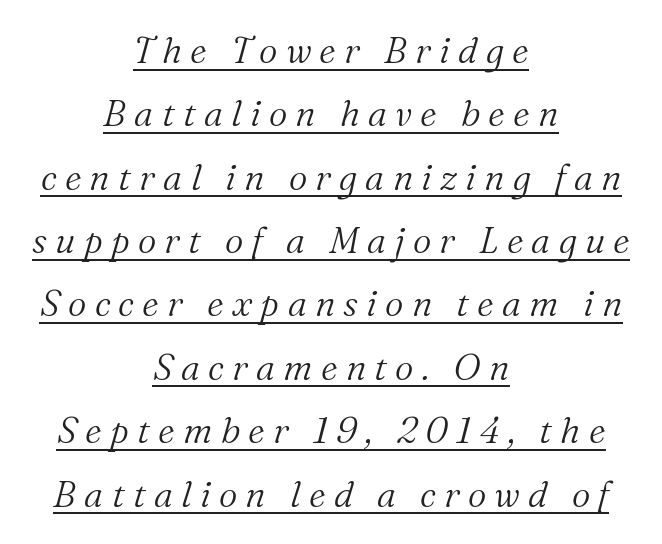
{"serif": "yes", "italic": "yes", "lean": "right", "slant_degrees": 16, "bold": "no", "weight": "light", "width": "normal", "stroke_contrast": "medium", "x_height": "medium", "monospaced": "no", "underline": "yes", "align": "center", "line_spacing_ratio": 1.76, "letter_spacing": "wide", "letter_spacing_em": 0.23, "glyph_px": 36}
